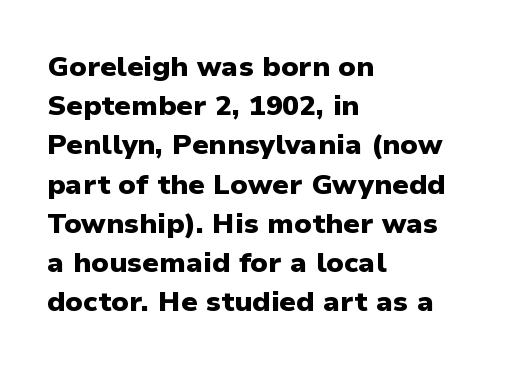
The image shows 28 px heavy sans-serif type, upright; set left-aligned, normal line spacing (1.4x), normal letter spacing, not underlined; low stroke contrast and a medium x-height.
